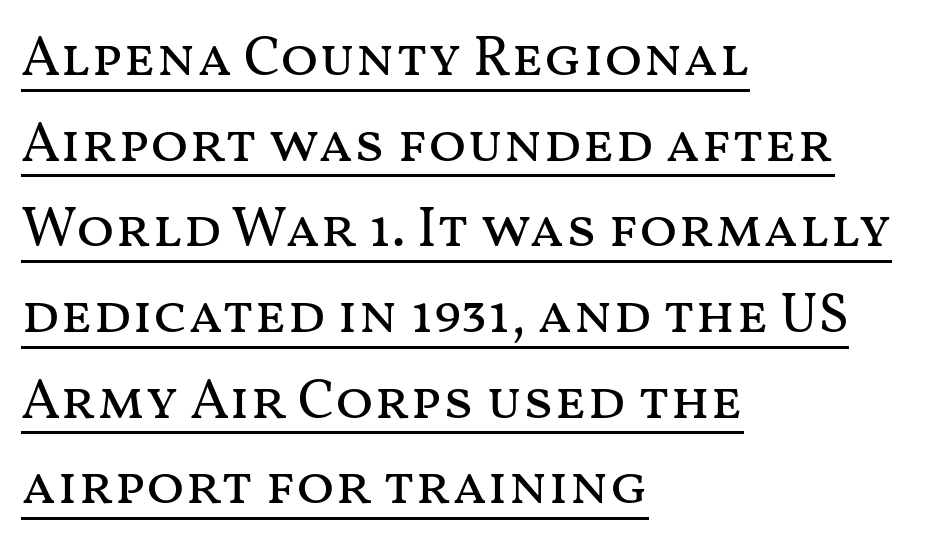
{"italic": "no", "bold": "no", "weight": "regular", "width": "wide", "stroke_contrast": "medium", "x_height": "medium", "monospaced": "no", "underline": "yes", "align": "left", "line_spacing": "normal", "line_spacing_ratio": 1.53, "letter_spacing": "normal", "letter_spacing_em": 0.0, "glyph_px": 56}
